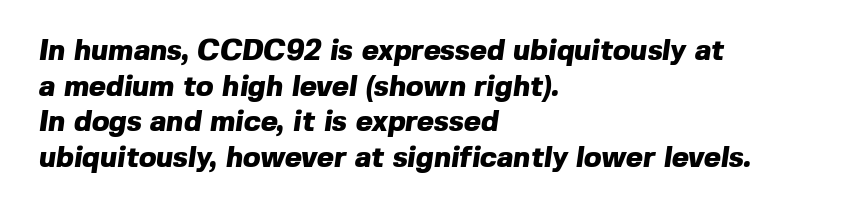
Q: Is the text bold? A: Yes.
Q: Is the typeface a serif or a sans-serif typeface? A: Sans-serif.
Q: Is the text underlined? A: No.
Q: How is the paragraph aligned? A: Left-aligned.
Q: Is the spacing between letters normal or unusually wide? A: Normal.
Q: Width (condensed, normal, or wide)? A: Normal.
Q: x-height? A: Medium.
Q: Monospaced? A: No.
